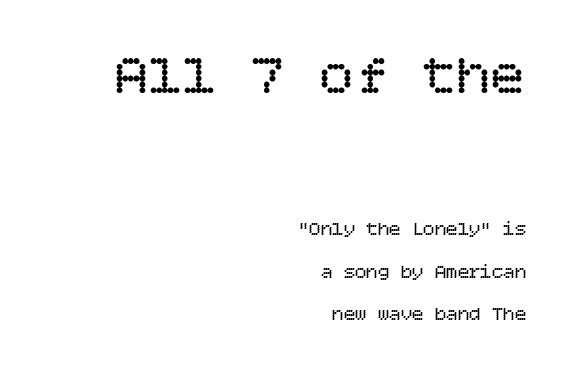
These lines were composed using upright roman letters. Characters follow at the spacing the type designer built in. Whoever set this chose breathing room over compactness in the vertical rhythm. No heavy texture on the line: the type isn't bold.
